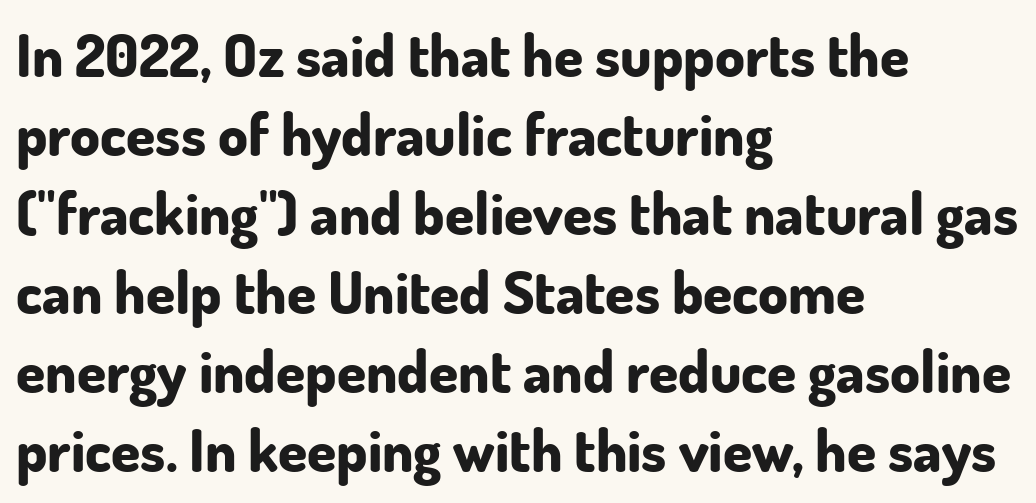
Q: Is the text bold? A: Yes.
Q: Is the text italic (slanted)? A: No, it is upright.
Q: Is the typeface a serif or a sans-serif typeface? A: Sans-serif.
Q: Is the text underlined? A: No.
Q: How is the paragraph aligned? A: Left-aligned.
Q: Is the spacing between letters normal or unusually wide? A: Normal.
Q: Is the spacing between lines tight, normal or loose? A: Normal.
Q: Width (condensed, normal, or wide)? A: Normal.
Q: Stroke contrast? A: Low.
Q: x-height? A: Small.
Q: Monospaced? A: No.
